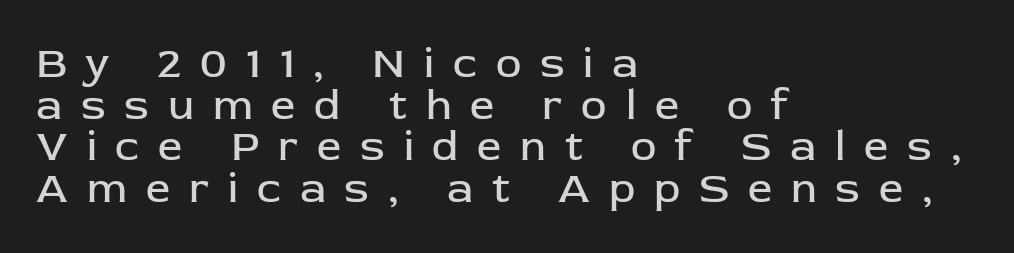
{"serif": "no", "italic": "no", "bold": "no", "weight": "regular", "width": "normal", "stroke_contrast": "low", "x_height": "medium", "monospaced": "no", "underline": "no", "align": "left", "line_spacing": "tight", "line_spacing_ratio": 0.97, "letter_spacing": "wide", "letter_spacing_em": 0.44, "glyph_px": 43}
